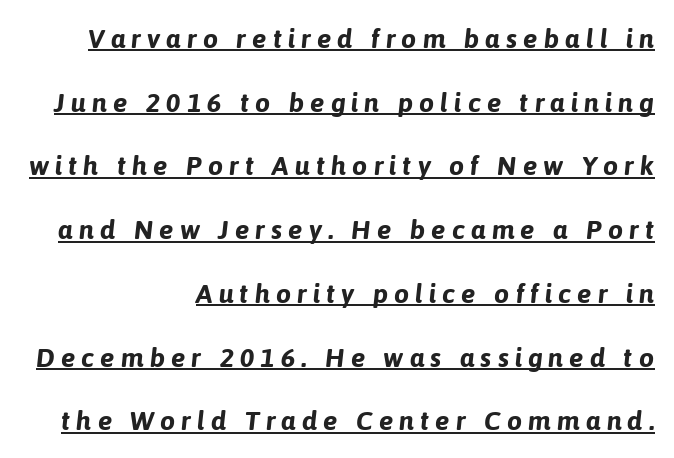
{"italic": "yes", "lean": "right", "slant_degrees": 6, "bold": "yes", "underline": "yes", "align": "right", "line_spacing": "loose", "line_spacing_ratio": 2.36, "letter_spacing": "wide", "letter_spacing_em": 0.22, "glyph_px": 27}
